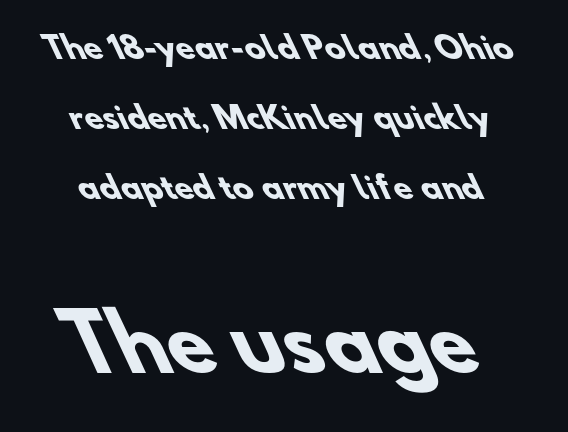
{"serif": "no", "bold": "yes", "weight": "heavy", "width": "normal", "stroke_contrast": "low", "x_height": "small", "monospaced": "no", "underline": "no", "align": "center", "line_spacing": "loose", "line_spacing_ratio": 2.34, "letter_spacing": "normal", "letter_spacing_em": 0.0, "larger_block": "second", "size_ratio": 2.53, "glyph_px": 76}
